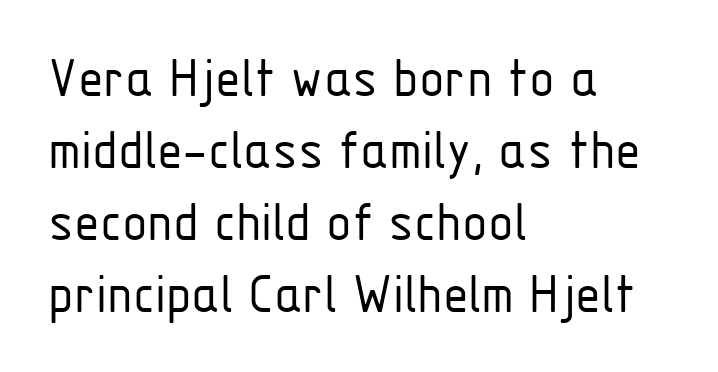
Q: Is the text bold? A: No.
Q: Is the text italic (slanted)? A: No, it is upright.
Q: Is the typeface a serif or a sans-serif typeface? A: Sans-serif.
Q: Is the text underlined? A: No.
Q: How is the paragraph aligned? A: Left-aligned.
Q: Is the spacing between letters normal or unusually wide? A: Normal.
Q: Width (condensed, normal, or wide)? A: Condensed.
Q: Stroke contrast? A: Low.
Q: x-height? A: Medium.
Q: Monospaced? A: No.
